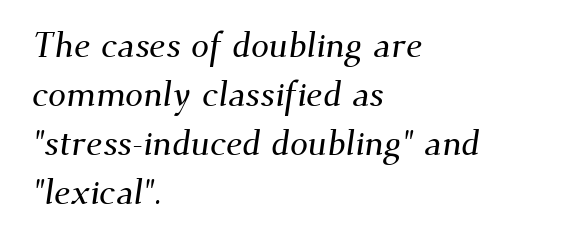
The image shows 36 px serif type; set left-aligned, normal line spacing (1.36x), normal letter spacing, not underlined; medium stroke contrast and a small x-height.
